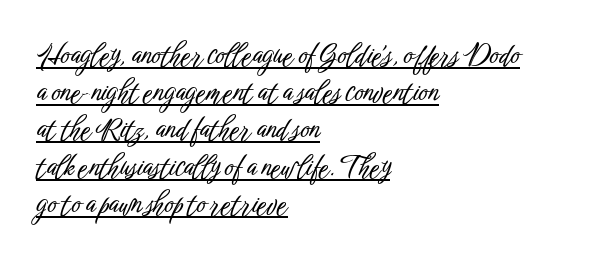
{"serif": "no", "width": "condensed", "stroke_contrast": "low", "x_height": "medium", "monospaced": "no", "underline": "yes", "align": "left", "line_spacing": "normal", "line_spacing_ratio": 1.33, "letter_spacing": "normal", "letter_spacing_em": 0.0, "glyph_px": 28}
